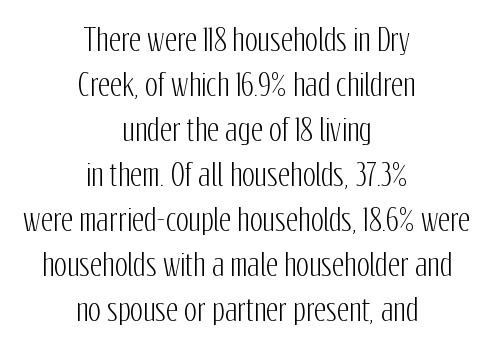
{"serif": "no", "italic": "no", "width": "condensed", "stroke_contrast": "low", "x_height": "medium", "monospaced": "no", "underline": "no", "align": "center", "line_spacing": "normal", "line_spacing_ratio": 1.5, "letter_spacing": "normal", "letter_spacing_em": 0.0, "glyph_px": 30}
